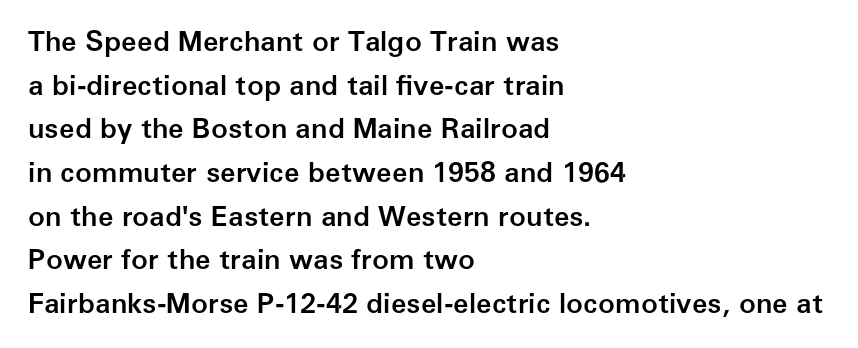
The image shows 28 px semibold sans-serif type, upright; set left-aligned, normal line spacing (1.56x), normal letter spacing, not underlined; low stroke contrast and a medium x-height.
